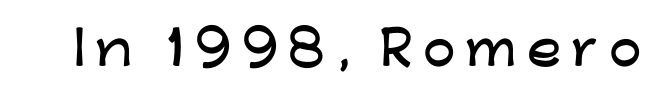
{"serif": "no", "italic": "no", "width": "wide", "stroke_contrast": "low", "x_height": "medium", "monospaced": "no", "underline": "no", "letter_spacing": "wide", "letter_spacing_em": 0.22, "glyph_px": 46}
